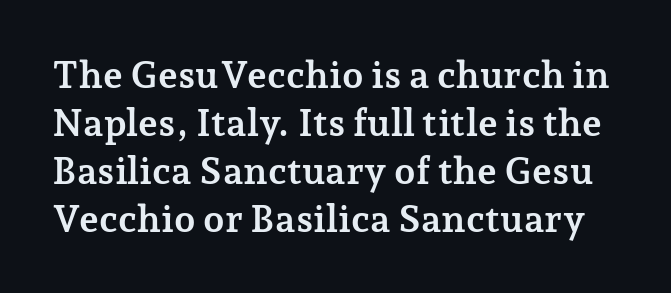
Q: Is the text bold? A: Yes.
Q: Is the text italic (slanted)? A: No, it is upright.
Q: Is the typeface a serif or a sans-serif typeface? A: Serif.
Q: Is the text underlined? A: No.
Q: Is the spacing between letters normal or unusually wide? A: Normal.
Q: Is the spacing between lines tight, normal or loose? A: Normal.
Q: Width (condensed, normal, or wide)? A: Normal.
Q: Stroke contrast? A: Low.
Q: x-height? A: Medium.
Q: Monospaced? A: No.
